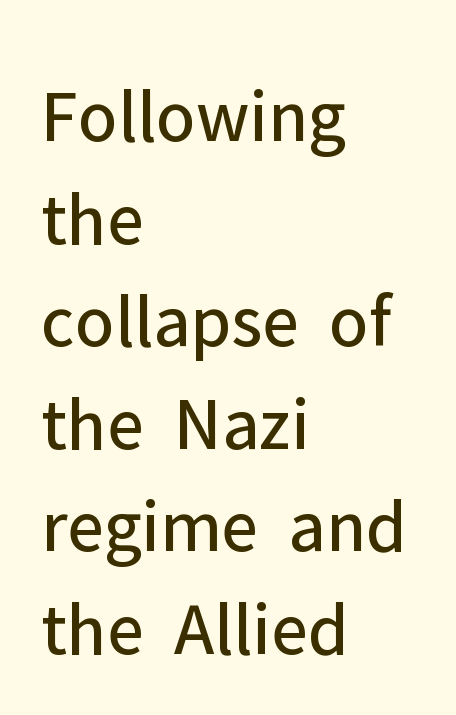
The type is set solid horizontally, with unmodified tracking. Compared with a centered layout, this one pins lines to the left instead. Each letter's strokes conclude bluntly, with no projecting serifs. Stroke mass is kept to a normal reading level or below. Quick note: not italic, upright.
